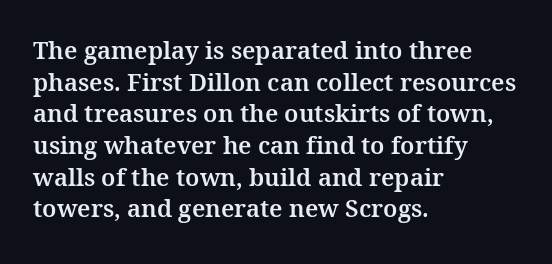
The letterforms sit shoulder to shoulder at normal distance. In terms of leading, this rendering sits right in the middle. The rendering anchors every line to the left-hand side. Style check: upright.
